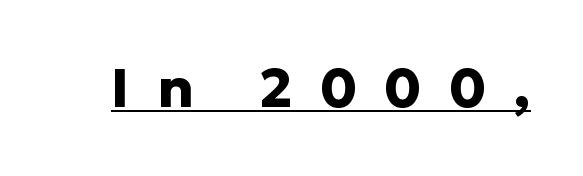
This sample uses a sans-serif face. Varying glyph widths throughout — classic text-font behaviour. Decoration check: the copy is underlined. Does the weight exceed regular? Yes, all the way to bold. Ordinary non-slanted type is in use. Inter-character spacing is expanded well beyond the font's built-in metrics.
